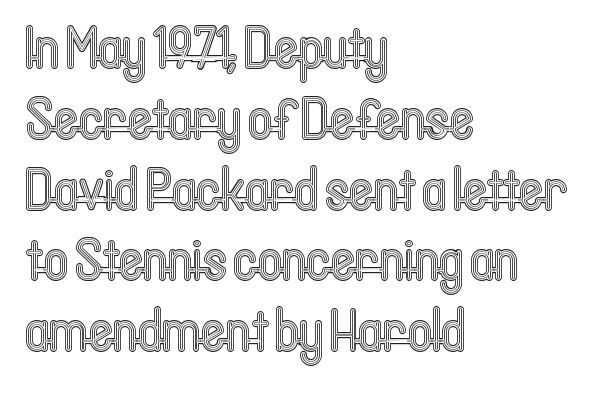
This sample has the flowing, uneven cadence of proportional lettering. Horizontally, the lines are justified to the leading edge only. Only glyphs here, with clear space below each row. This sample uses plain, unmodified letter spacing.
